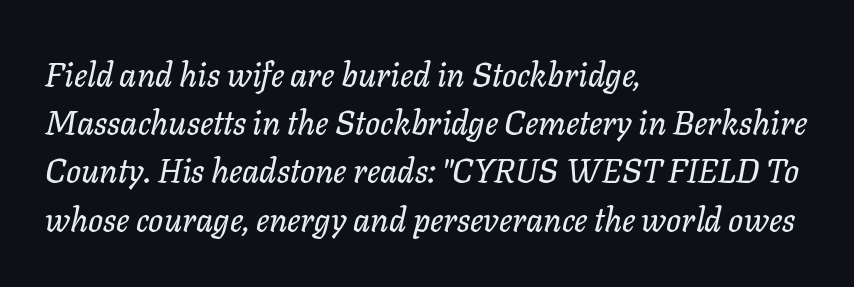
One glance says typical: line gaps are just what's usual. Here the glyphs are tracked normally, forming tight word shapes. Looking at the ascenders, they clearly lean. In CSS terms this would be text-align: left. The space beneath each line is pristine and unruled.
